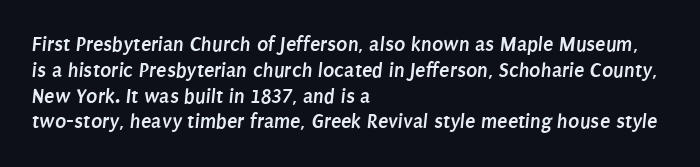
{"bold": "yes", "underline": "no", "align": "left", "line_spacing_ratio": 1.23, "letter_spacing": "normal", "letter_spacing_em": 0.0, "glyph_px": 21}
